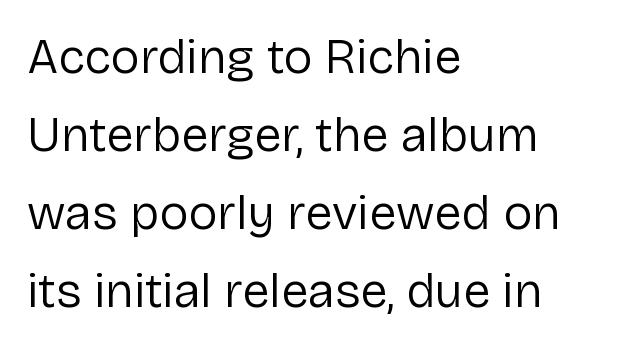
{"serif": "no", "italic": "no", "bold": "no", "weight": "regular", "width": "normal", "stroke_contrast": "low", "x_height": "medium", "monospaced": "no", "underline": "no", "align": "left", "line_spacing": "normal", "line_spacing_ratio": 1.59, "letter_spacing": "normal", "letter_spacing_em": 0.0, "glyph_px": 49}
